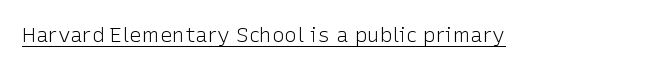
The image shows 21 px text type, upright; set normal letter spacing, underlined.
